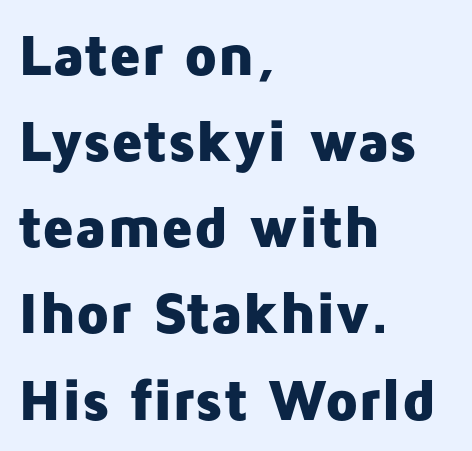
Q: Is the text bold? A: Yes.
Q: Is the text italic (slanted)? A: No, it is upright.
Q: Is the typeface a serif or a sans-serif typeface? A: Sans-serif.
Q: Is the text underlined? A: No.
Q: How is the paragraph aligned? A: Left-aligned.
Q: Is the spacing between letters normal or unusually wide? A: Normal.
Q: Is the spacing between lines tight, normal or loose? A: Normal.
Q: Width (condensed, normal, or wide)? A: Normal.
Q: Stroke contrast? A: Low.
Q: x-height? A: Medium.
Q: Monospaced? A: No.
